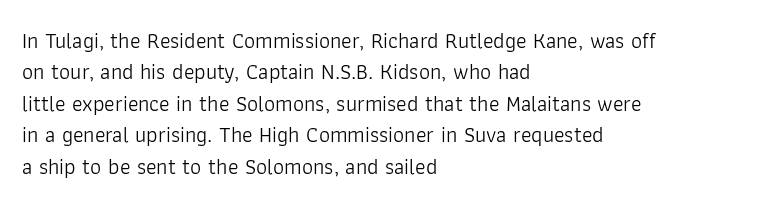
The image shows 22 px text type, upright; set left-aligned, normal line spacing (1.43x), normal letter spacing, not underlined.
